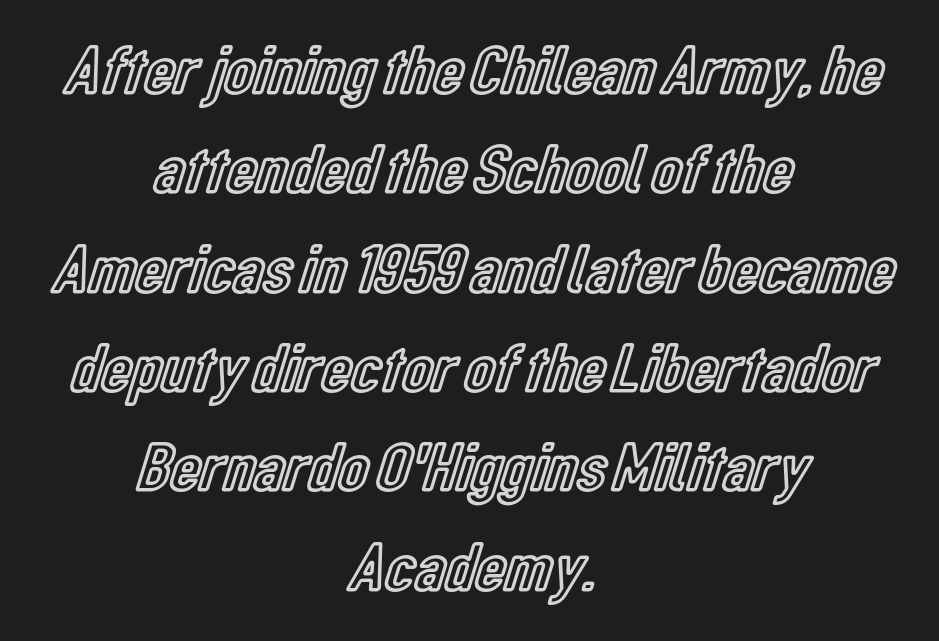
The image shows 69 px condensed type; set centered, normal line spacing (1.44x), normal letter spacing, not underlined; a medium x-height.
